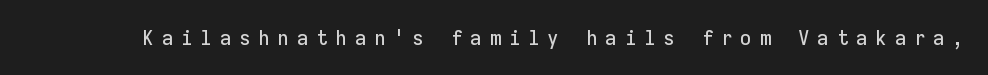
{"italic": "no", "underline": "no", "letter_spacing": "wide", "letter_spacing_em": 0.37, "glyph_px": 21}
